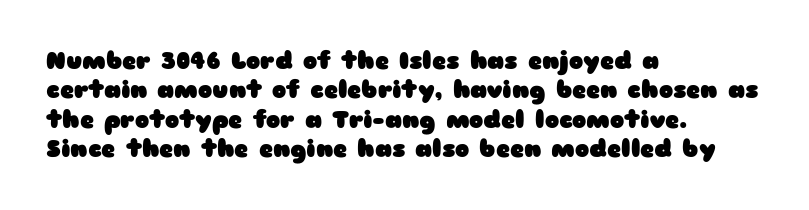
{"italic": "no", "bold": "yes", "underline": "no", "align": "left", "line_spacing_ratio": 1.22, "letter_spacing": "normal", "letter_spacing_em": 0.0, "glyph_px": 24}
